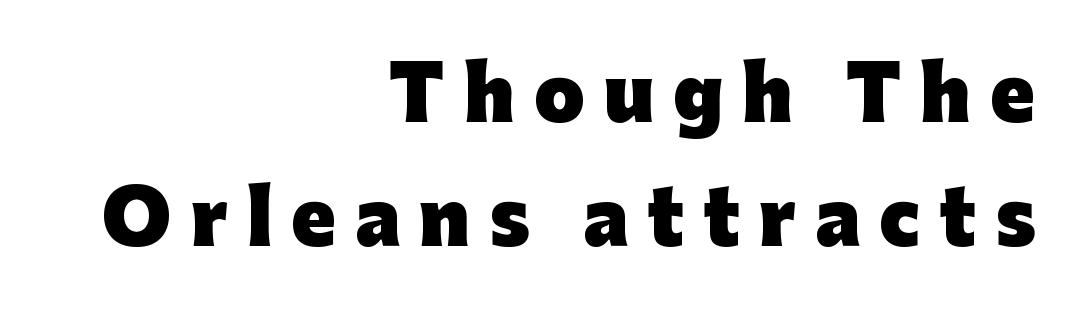
The image shows 73 px heavy sans-serif type, upright; set right-aligned, normal line spacing (1.7x), unusually wide letter spacing (+0.26 em), not underlined; low stroke contrast and a medium x-height.
